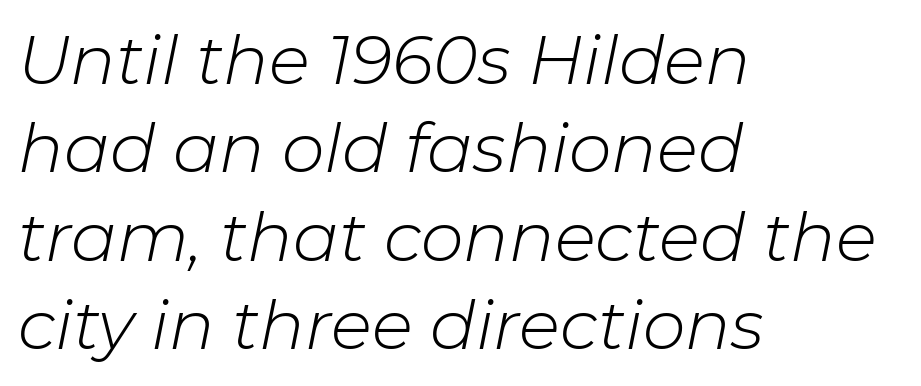
The image shows 68 px light type, italic (leaning right); set left-aligned, normal line spacing (1.3x), normal letter spacing, not underlined; low stroke contrast and a medium x-height.
